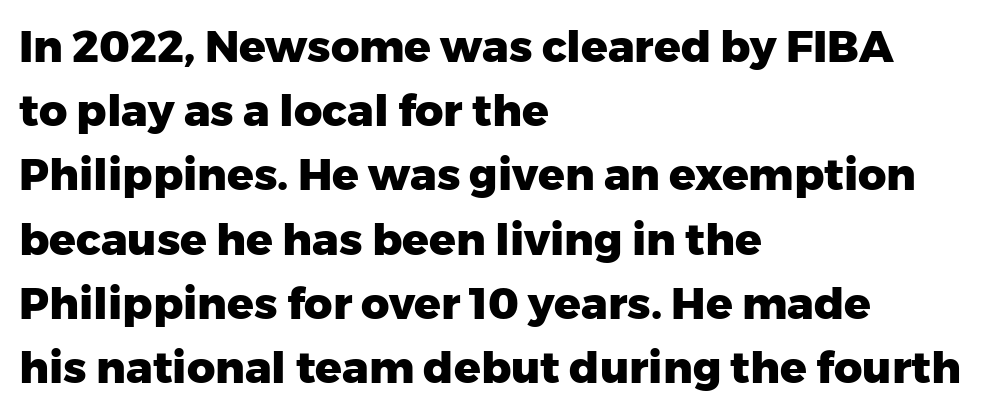
{"serif": "no", "italic": "no", "bold": "yes", "weight": "heavy", "width": "normal", "stroke_contrast": "low", "x_height": "medium", "monospaced": "no", "underline": "no", "align": "left", "line_spacing": "normal", "line_spacing_ratio": 1.46, "letter_spacing": "normal", "letter_spacing_em": 0.0, "glyph_px": 44}
